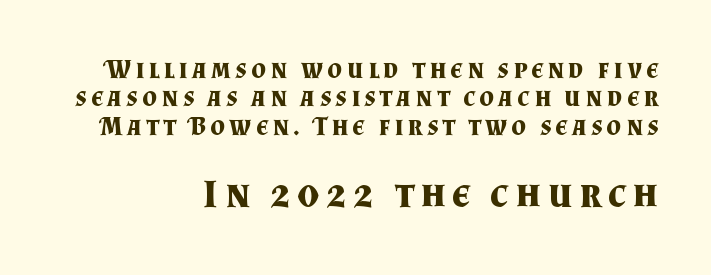
The setting favours the right margin, as signatures and pull-quotes sometimes do. A typesetter would mark this as roman, not italic. Lines of text with bare space underneath. You could not count columns in this text — the font is proportionally spaced. Typographic density is high because the face is bold.
